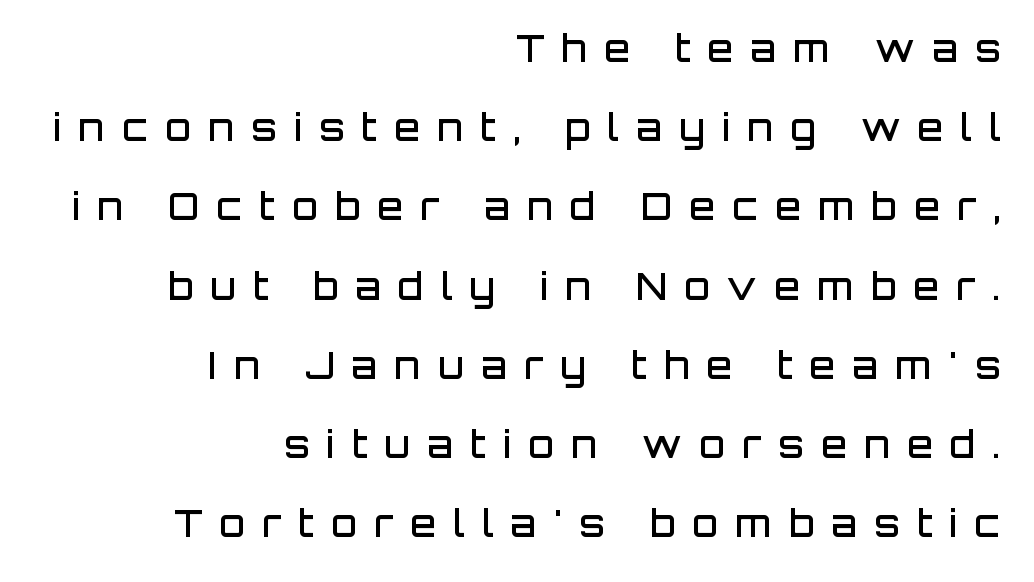
Q: Is the text bold? A: Semi-bold.
Q: Is the text italic (slanted)? A: No, it is upright.
Q: Is the typeface a serif or a sans-serif typeface? A: Sans-serif.
Q: Is the text underlined? A: No.
Q: How is the paragraph aligned? A: Right-aligned.
Q: Is the spacing between letters normal or unusually wide? A: Unusually wide.
Q: Is the spacing between lines tight, normal or loose? A: Loose.
Q: Width (condensed, normal, or wide)? A: Normal.
Q: Stroke contrast? A: Low.
Q: x-height? A: Large.
Q: Monospaced? A: No.
